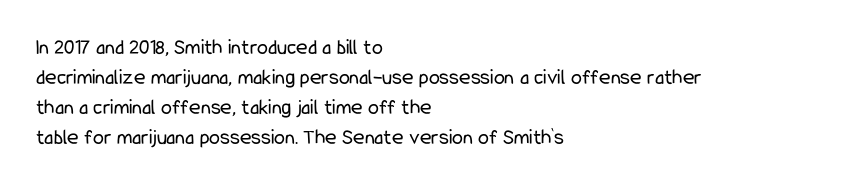
Q: Is the text bold? A: No.
Q: Is the text italic (slanted)? A: No, it is upright.
Q: Is the text underlined? A: No.
Q: How is the paragraph aligned? A: Left-aligned.
Q: Is the spacing between letters normal or unusually wide? A: Normal.
Q: Is the spacing between lines tight, normal or loose? A: Normal.
